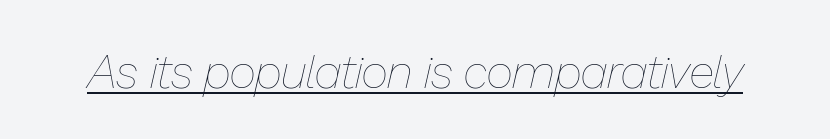
The image shows 47 px thin type, italic (leaning right); set normal letter spacing, underlined; low stroke contrast and a medium x-height.
